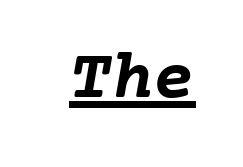
Q: Is the text bold? A: Yes.
Q: Is the text underlined? A: Yes.
Q: Is the spacing between letters normal or unusually wide? A: Normal.
Q: Width (condensed, normal, or wide)? A: Normal.
Q: Stroke contrast? A: Low.
Q: x-height? A: Medium.
Q: Monospaced? A: Yes.
